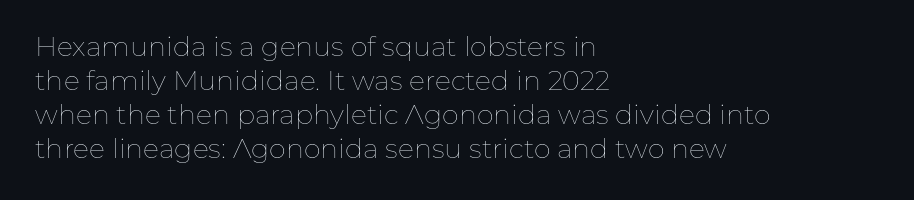
{"italic": "no", "bold": "no", "underline": "no", "align": "left", "line_spacing": "normal", "line_spacing_ratio": 1.26, "letter_spacing": "normal", "letter_spacing_em": 0.0, "glyph_px": 27}
